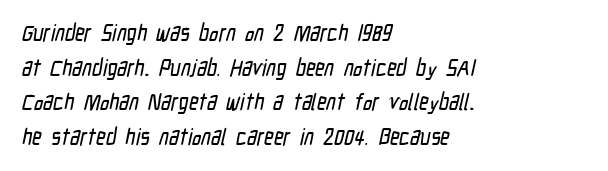
Inter-character spacing is left at the font's built-in metrics. The rendering uses a moderate line-height, typical for paragraphs. Plain, unruled lines of type. The typesetter chose a ragged-right arrangement here.
